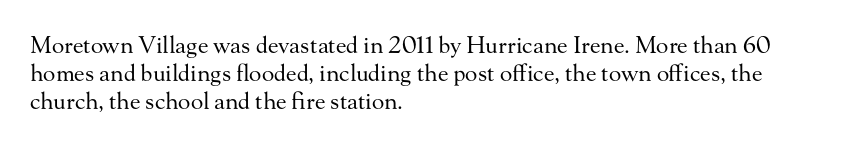
Q: Is the text bold? A: No.
Q: Is the text italic (slanted)? A: No, it is upright.
Q: Is the text underlined? A: No.
Q: How is the paragraph aligned? A: Left-aligned.
Q: Is the spacing between letters normal or unusually wide? A: Normal.
